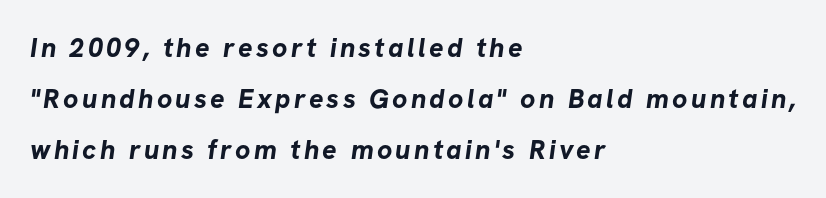
{"bold": "yes", "underline": "no", "align": "left", "line_spacing_ratio": 1.88, "glyph_px": 27}
